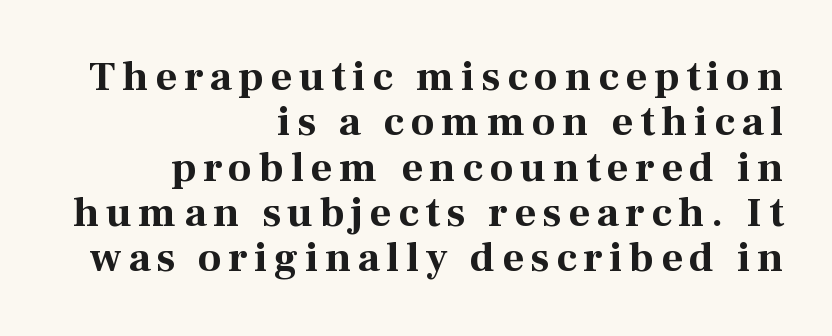
In terms of letterform style, serifs are clearly present. Honestly, there is no underline to notice here at all. The face used here has the dense, thick strokes of a bold. Which margin do the lines hug? The right one — the left edge is uneven. Whoever set this chose condensed vertical rhythm over breathing room. Every stem runs plumb, perpendicular to the baseline.
